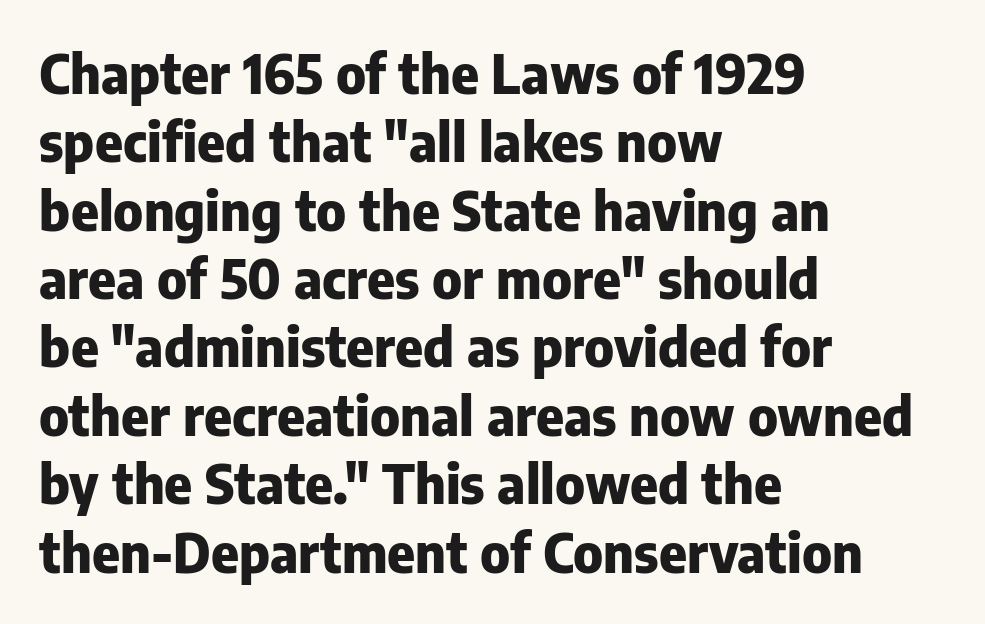
{"serif": "no", "italic": "no", "bold": "yes", "weight": "heavy", "width": "normal", "stroke_contrast": "low", "x_height": "medium", "monospaced": "no", "underline": "no", "align": "left", "line_spacing": "normal", "line_spacing_ratio": 1.29, "letter_spacing": "normal", "letter_spacing_em": 0.0, "glyph_px": 53}
